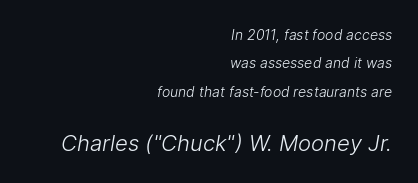
The image shows 22 px text type; set right-aligned, loose line spacing (2.03x), normal letter spacing, not underlined; the second (bottom) block is 1.57x larger.
